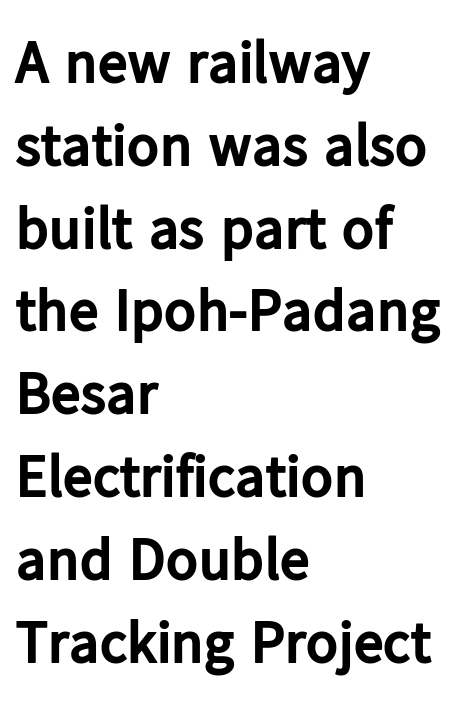
{"serif": "no", "italic": "no", "bold": "yes", "weight": "bold", "width": "normal", "stroke_contrast": "low", "x_height": "medium", "monospaced": "no", "underline": "no", "align": "left", "line_spacing": "normal", "line_spacing_ratio": 1.38, "letter_spacing": "normal", "letter_spacing_em": 0.0, "glyph_px": 60}
